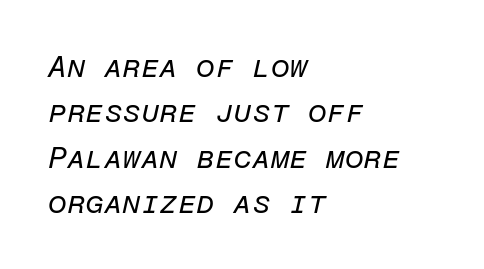
The image shows 30 px regular-weight type, italic (leaning right), monospaced; set left-aligned, normal line spacing (1.51x), normal letter spacing, not underlined; low stroke contrast and a medium x-height.
